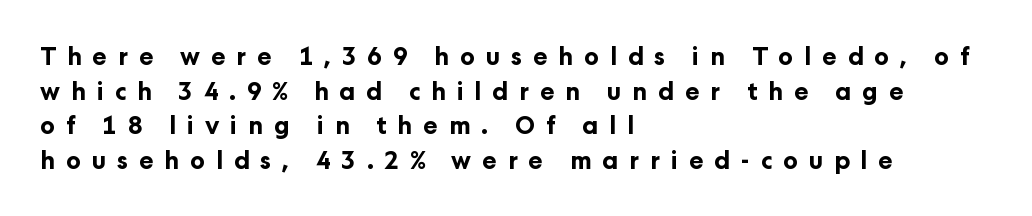
Q: Is the text bold? A: Yes.
Q: Is the text italic (slanted)? A: No, it is upright.
Q: Is the text underlined? A: No.
Q: How is the paragraph aligned? A: Left-aligned.
Q: Is the spacing between letters normal or unusually wide? A: Unusually wide.
Q: Is the spacing between lines tight, normal or loose? A: Normal.
